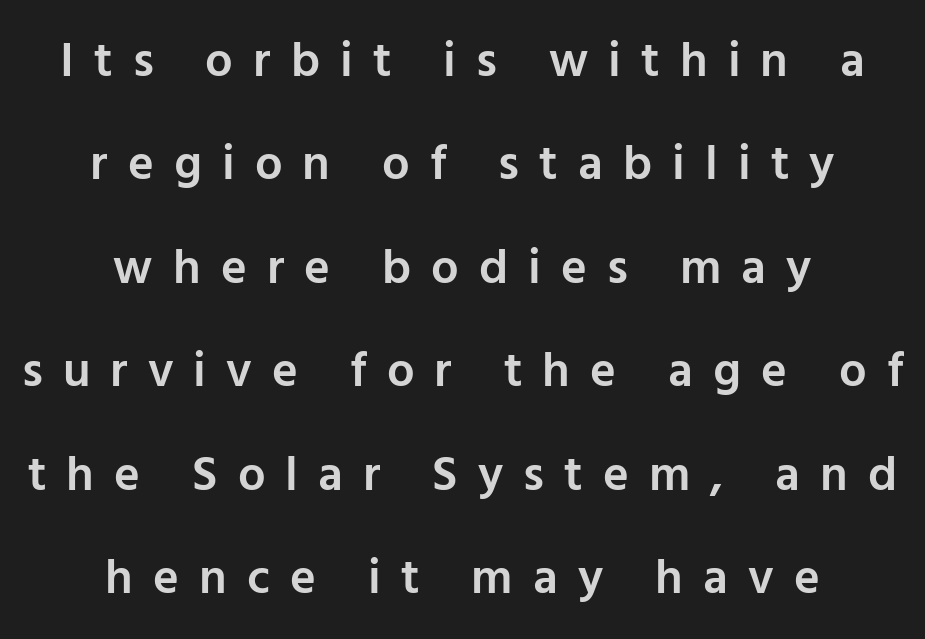
{"serif": "no", "italic": "no", "bold": "semi", "weight": "semibold", "width": "normal", "stroke_contrast": "low", "x_height": "medium", "monospaced": "no", "underline": "no", "align": "center", "line_spacing": "loose", "line_spacing_ratio": 2.11, "letter_spacing": "wide", "letter_spacing_em": 0.41, "glyph_px": 49}
